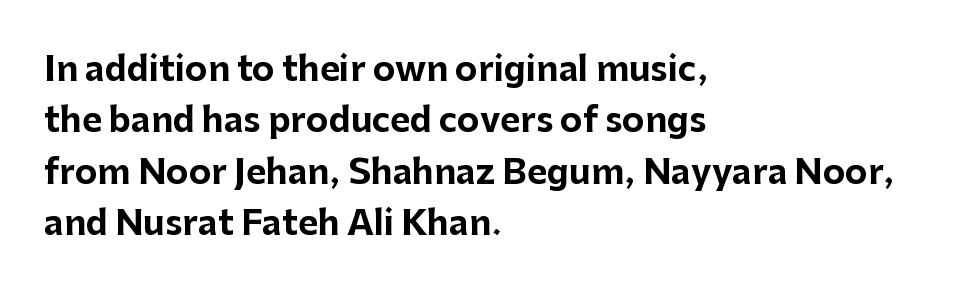
These lines are rendered in a variable-pitch font. Every stem runs plumb, perpendicular to the baseline. How heavy is the stroke? Heavy — this is a bold. The gaps between neighbouring characters are ordinary and unremarkable. Whoever set this chose a conventional vertical rhythm.
